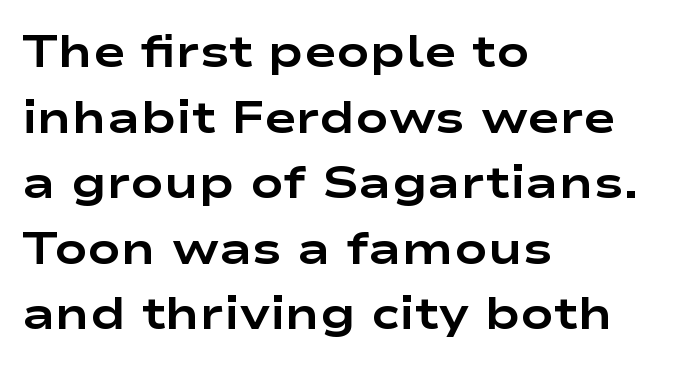
Typeset ragged right — the left edge is the straight one. Reading down the column, the eye jumps a familiar distance to each next line. Nobody drew a line under any word here. Letter spacing: default. Letterform terminals end flat and unadorned throughout the passage. Unlike italic type, these characters show no tilt at all.
